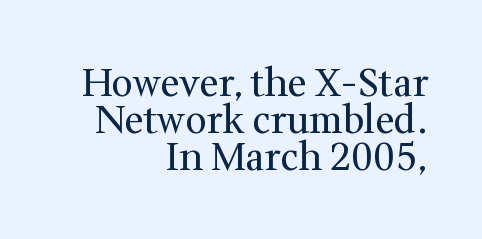
Does the copy run flush right? Yes — the right margin is perfectly even. The strip under each line holds only bare page. Every stem runs plumb, perpendicular to the baseline. Weight class: somewhere from thin through regular. Are there feet on the stems? There are — it's a serif.
